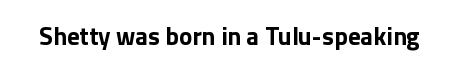
Q: Is the text bold? A: Yes.
Q: Is the text italic (slanted)? A: No, it is upright.
Q: Is the text underlined? A: No.
Q: Is the spacing between letters normal or unusually wide? A: Normal.
